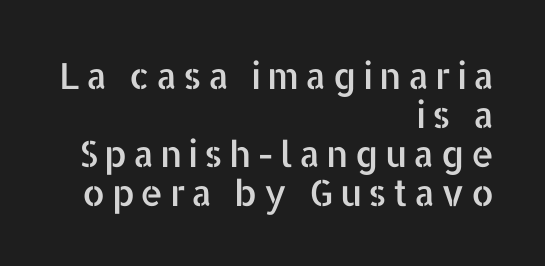
The image shows 36 px sans-serif type, upright; set right-aligned, tight line spacing (1.08x), not underlined; low stroke contrast and a medium x-height.
